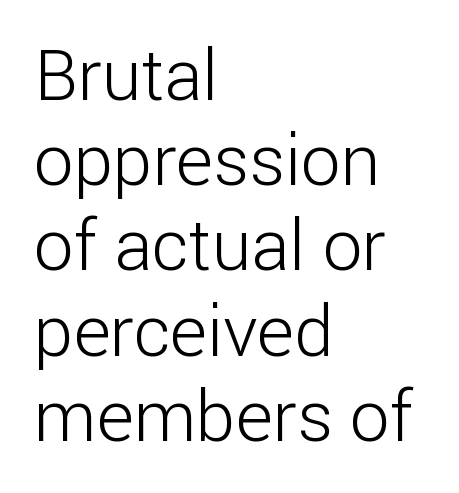
{"serif": "no", "italic": "no", "bold": "no", "weight": "light", "width": "normal", "stroke_contrast": "low", "x_height": "medium", "monospaced": "no", "underline": "no", "align": "left", "line_spacing_ratio": 1.2, "letter_spacing": "normal", "letter_spacing_em": 0.0, "glyph_px": 71}
